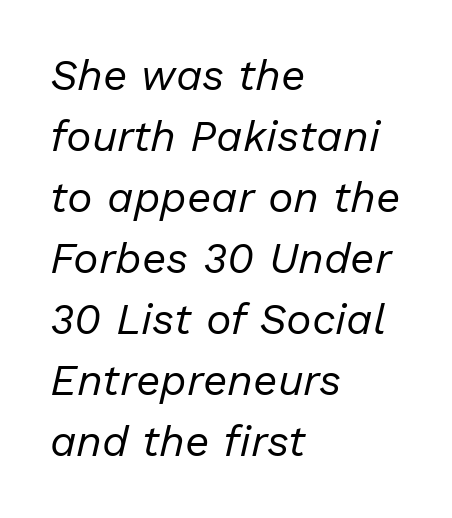
{"italic": "yes", "lean": "right", "slant_degrees": 13, "bold": "no", "weight": "regular", "width": "normal", "stroke_contrast": "low", "x_height": "medium", "monospaced": "no", "underline": "no", "align": "left", "line_spacing": "normal", "line_spacing_ratio": 1.42, "letter_spacing": "normal", "letter_spacing_em": 0.0, "glyph_px": 43}
